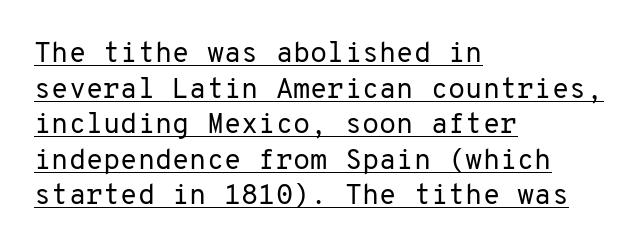
Q: Is the text bold? A: No.
Q: Is the text italic (slanted)? A: No, it is upright.
Q: Is the typeface a serif or a sans-serif typeface? A: Sans-serif.
Q: Is the text underlined? A: Yes.
Q: How is the paragraph aligned? A: Left-aligned.
Q: Is the spacing between letters normal or unusually wide? A: Normal.
Q: Is the spacing between lines tight, normal or loose? A: Normal.
Q: Width (condensed, normal, or wide)? A: Normal.
Q: Stroke contrast? A: Low.
Q: x-height? A: Medium.
Q: Monospaced? A: Yes.
